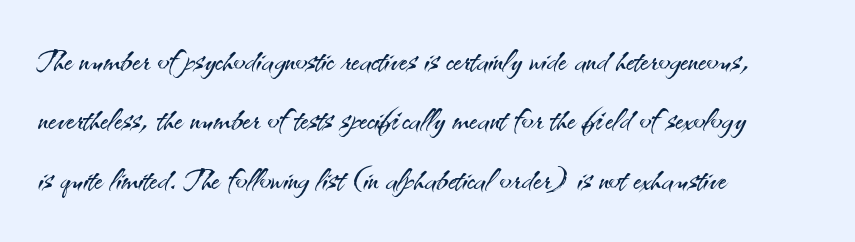
The image shows 44 px light sans-serif type; set left-aligned, normal line spacing (1.35x), normal letter spacing, not underlined; medium stroke contrast and a small x-height.
